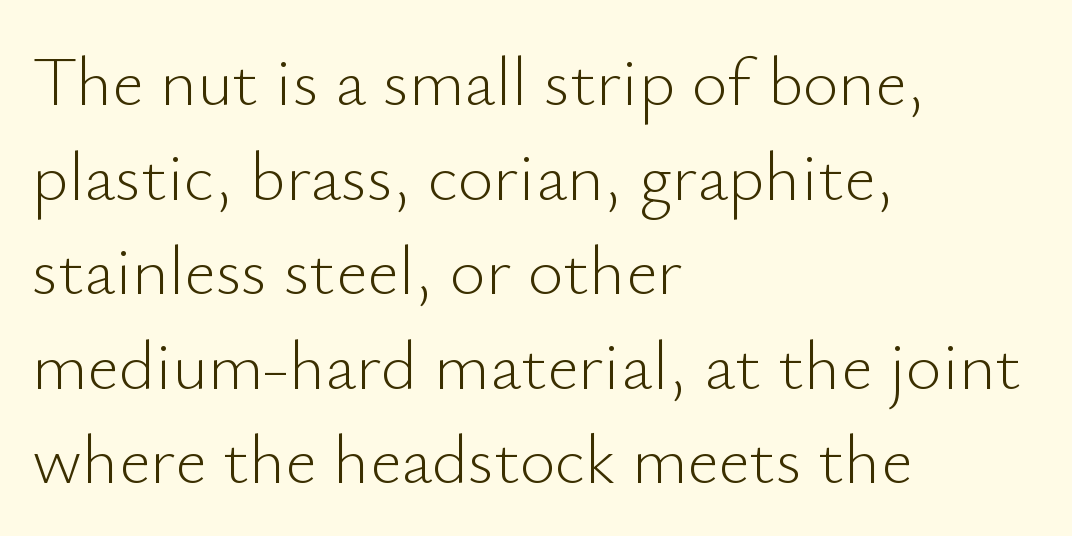
Q: Is the text bold? A: No.
Q: Is the text italic (slanted)? A: No, it is upright.
Q: Is the typeface a serif or a sans-serif typeface? A: Sans-serif.
Q: Is the text underlined? A: No.
Q: How is the paragraph aligned? A: Left-aligned.
Q: Is the spacing between letters normal or unusually wide? A: Normal.
Q: Is the spacing between lines tight, normal or loose? A: Normal.
Q: Width (condensed, normal, or wide)? A: Normal.
Q: Stroke contrast? A: Low.
Q: x-height? A: Small.
Q: Monospaced? A: No.
